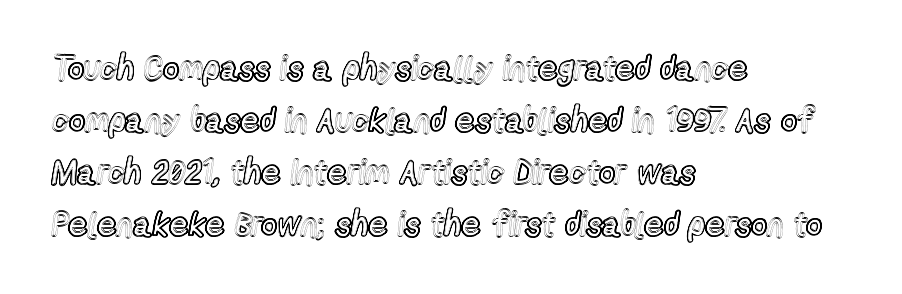
Q: Is the text italic (slanted)? A: Yes.
Q: Is the text underlined? A: No.
Q: How is the paragraph aligned? A: Left-aligned.
Q: Is the spacing between letters normal or unusually wide? A: Normal.
Q: Is the spacing between lines tight, normal or loose? A: Normal.
Q: Width (condensed, normal, or wide)? A: Condensed.
Q: x-height? A: Medium.
Q: Monospaced? A: No.
